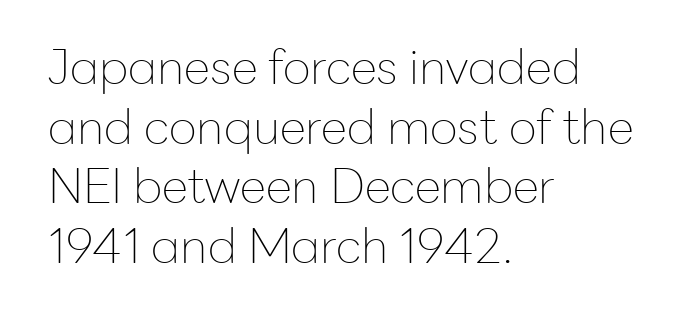
Q: Is the text bold? A: No.
Q: Is the text italic (slanted)? A: No, it is upright.
Q: Is the typeface a serif or a sans-serif typeface? A: Sans-serif.
Q: Is the text underlined? A: No.
Q: How is the paragraph aligned? A: Left-aligned.
Q: Is the spacing between letters normal or unusually wide? A: Normal.
Q: Width (condensed, normal, or wide)? A: Normal.
Q: Stroke contrast? A: Low.
Q: x-height? A: Medium.
Q: Monospaced? A: No.
